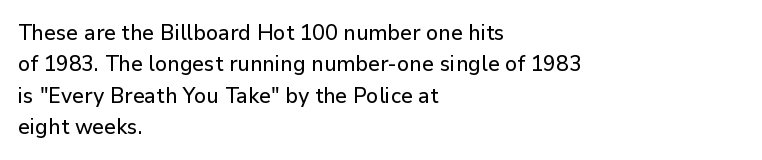
The compositor pushed each line to the left boundary. The designer left line spacing at the default. The rendering keeps characters at their native spacing. No italicization has been applied; the sample stays upright. Clear beneath every line of the passage.
